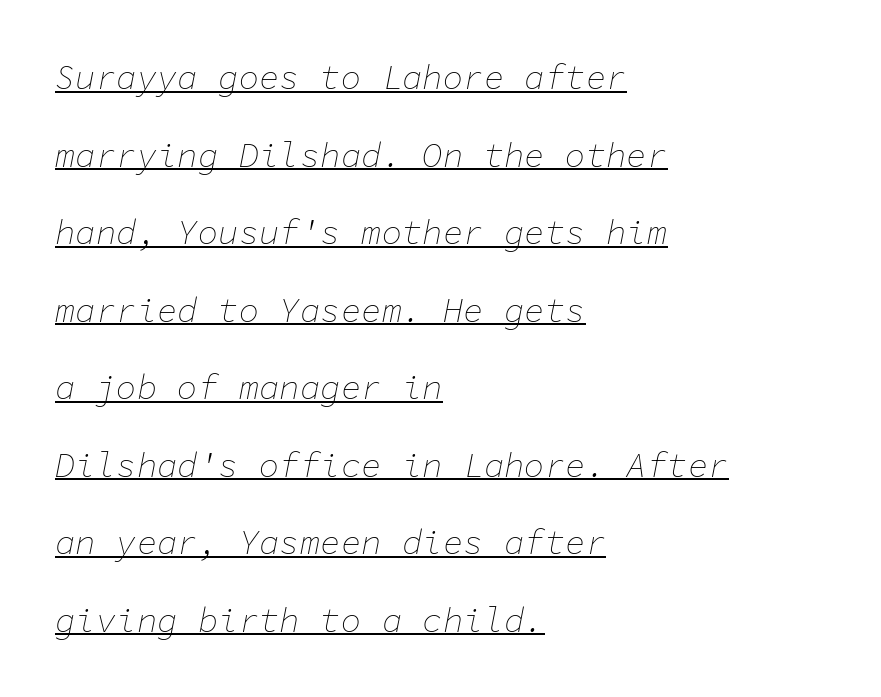
The image shows 34 px thin type, italic (leaning right), monospaced; set left-aligned, loose line spacing (2.28x), normal letter spacing, underlined; low stroke contrast and a medium x-height.
